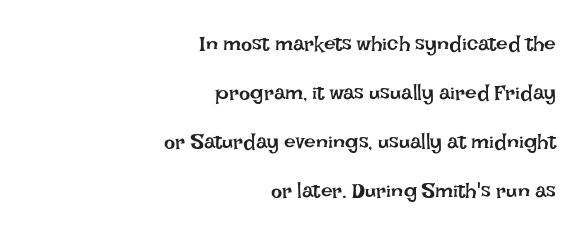
{"italic": "no", "bold": "no", "underline": "no", "align": "right", "line_spacing": "loose", "line_spacing_ratio": 2.33, "letter_spacing": "normal", "letter_spacing_em": 0.0, "glyph_px": 21}
